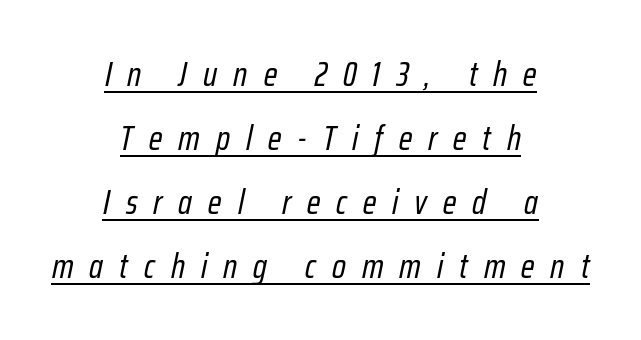
{"italic": "yes", "lean": "right", "slant_degrees": 12, "bold": "no", "weight": "regular", "width": "condensed", "stroke_contrast": "low", "x_height": "medium", "monospaced": "no", "underline": "yes", "align": "center", "line_spacing_ratio": 1.88, "letter_spacing": "wide", "letter_spacing_em": 0.47, "glyph_px": 34}
